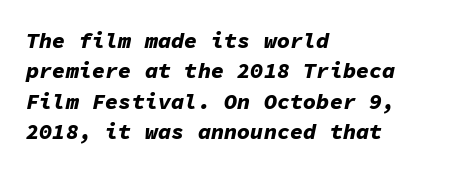
Strong, thick strokes mark this as bold type. Teacher's note: observe the even left margin — that is flush-left alignment. The axis of the letterforms is tilted away from vertical. A clean baseline with only descenders dipping below it.
